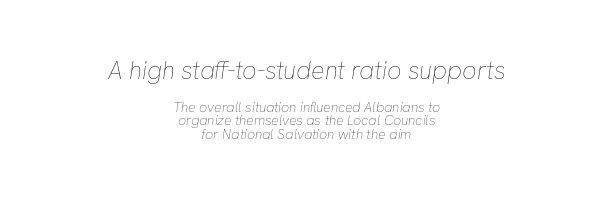
Q: Is the text bold? A: No.
Q: Is the text italic (slanted)? A: Yes, it leans right by about 8 degrees.
Q: Is the text underlined? A: No.
Q: How is the paragraph aligned? A: Centered.
Q: Is the spacing between letters normal or unusually wide? A: Normal.
Q: Is the spacing between lines tight, normal or loose? A: Tight.
Q: Which block of text is set in a larger size, the first (top) or the second (bottom)? A: The first (top) one.
